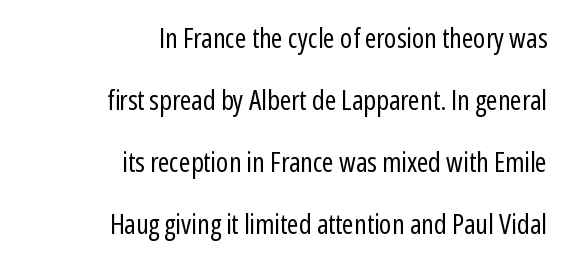
These lines are composed in type without serifs. A typesetter would call this proportional, since set widths differ per character. Underline: absent. The font is comparable to plain body text, perhaps lighter.
